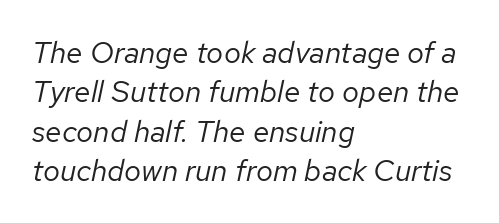
{"italic": "yes", "lean": "right", "slant_degrees": 12, "bold": "no", "weight": "regular", "width": "normal", "stroke_contrast": "low", "x_height": "medium", "monospaced": "no", "underline": "no", "align": "left", "line_spacing": "normal", "line_spacing_ratio": 1.31, "letter_spacing": "normal", "letter_spacing_em": 0.0, "glyph_px": 30}
